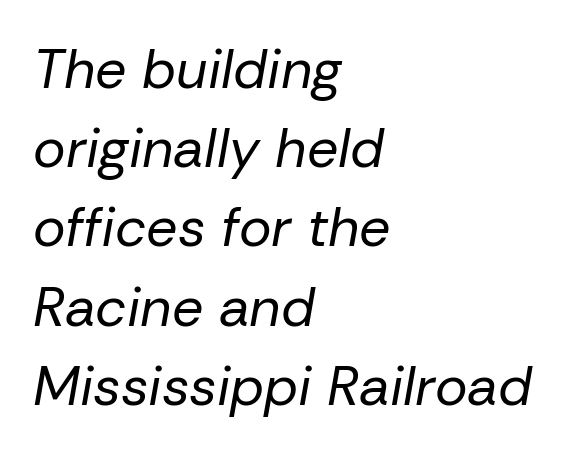
{"italic": "yes", "lean": "right", "slant_degrees": 10, "bold": "no", "weight": "regular", "width": "normal", "stroke_contrast": "low", "x_height": "medium", "monospaced": "no", "underline": "no", "align": "left", "line_spacing": "normal", "line_spacing_ratio": 1.44, "letter_spacing": "normal", "letter_spacing_em": 0.0, "glyph_px": 55}
